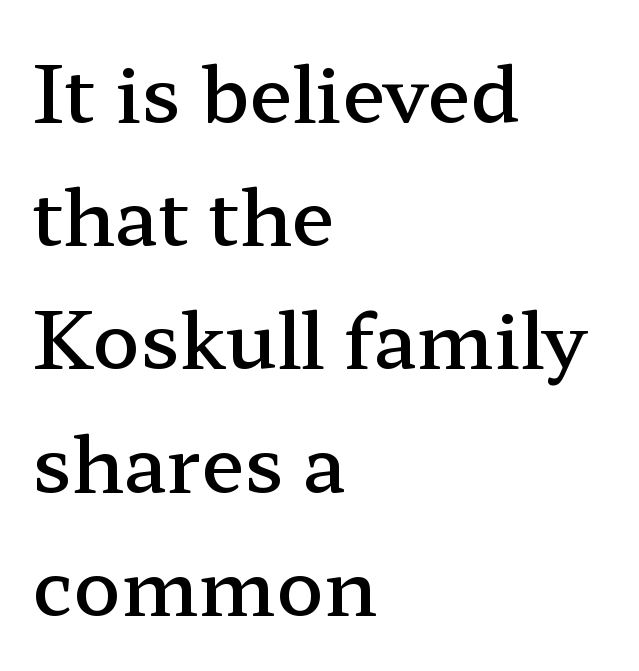
The image shows 78 px semibold, wide serif type, upright; set left-aligned, normal line spacing (1.58x), normal letter spacing, not underlined; low stroke contrast and a medium x-height.
